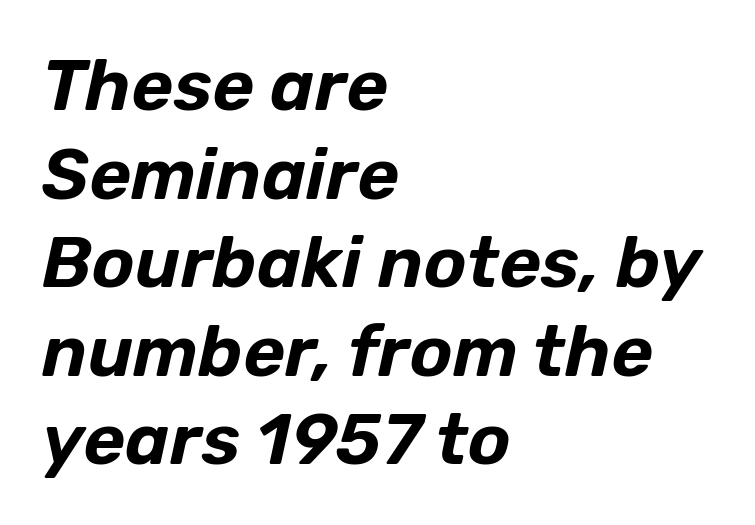
The foot of each line stays bare and open. This sample uses an oblique cut, with every glyph tilted off the vertical. The letters advance in unequal steps, a hallmark of proportional type. The line texture is even and compact thanks to regular tracking. This sample is left-justified, so line endings fall wherever the words run out.
